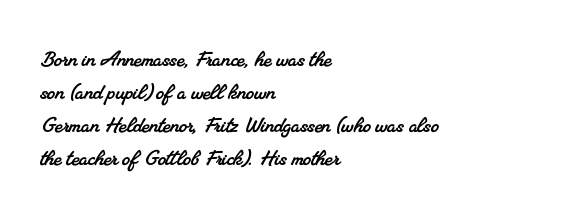
{"underline": "no", "align": "left", "line_spacing": "normal", "line_spacing_ratio": 1.27, "letter_spacing": "normal", "letter_spacing_em": 0.0, "glyph_px": 26}
